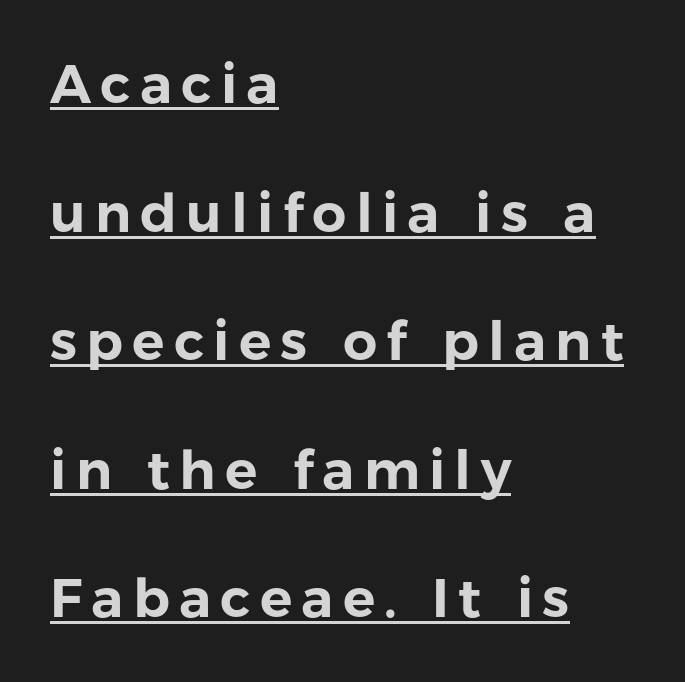
Q: Is the text italic (slanted)? A: No, it is upright.
Q: Is the typeface a serif or a sans-serif typeface? A: Sans-serif.
Q: Is the text underlined? A: Yes.
Q: How is the paragraph aligned? A: Left-aligned.
Q: Is the spacing between lines tight, normal or loose? A: Loose.
Q: Width (condensed, normal, or wide)? A: Normal.
Q: Stroke contrast? A: Low.
Q: x-height? A: Medium.
Q: Monospaced? A: No.
